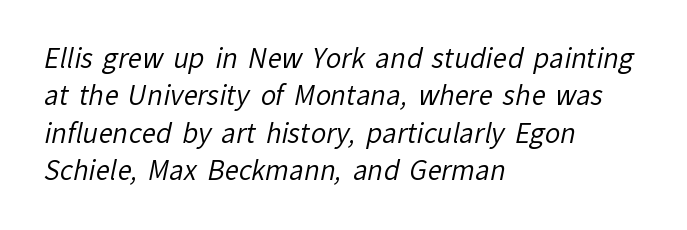
{"bold": "no", "underline": "no", "align": "left", "line_spacing": "normal", "line_spacing_ratio": 1.44, "letter_spacing": "normal", "letter_spacing_em": 0.0, "glyph_px": 26}
